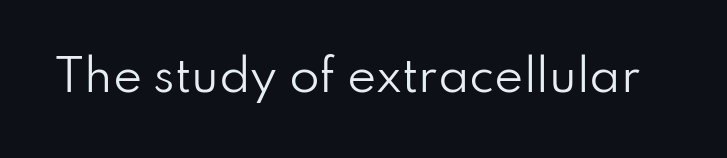
The space directly below the letters is spotless. Weight: in the light-to-regular range. The font family rendered here belongs to the sans-serif group. Tracking here is standard; glyphs follow each other at the usual distance.
